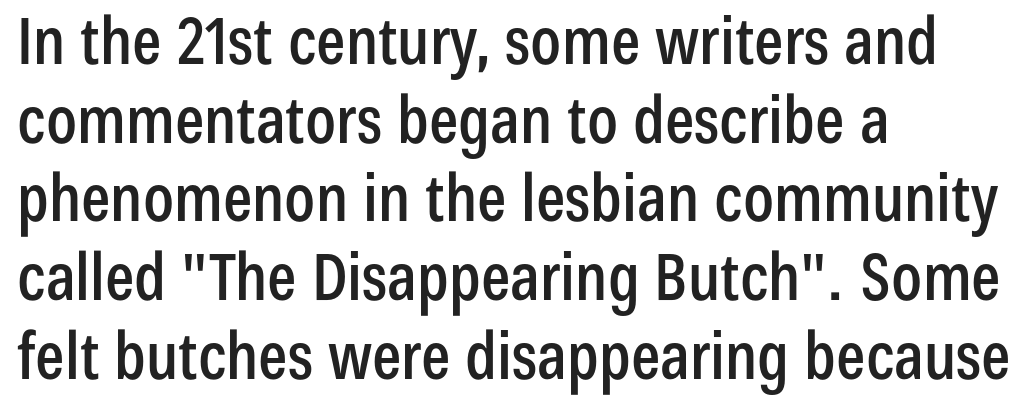
The image shows 65 px condensed sans-serif type, upright; set left-aligned, line spacing 1.21x, normal letter spacing, not underlined; low stroke contrast and a medium x-height.
